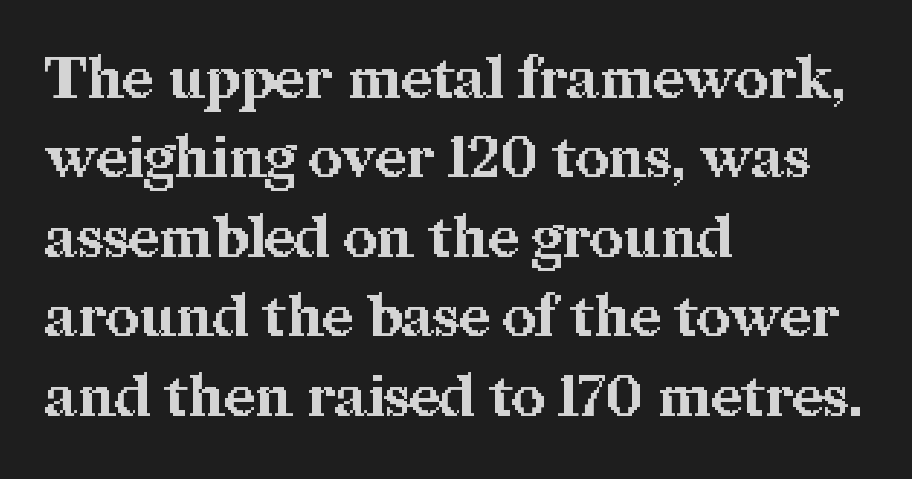
The image shows 58 px bold serif type, upright; set left-aligned, normal line spacing (1.37x), normal letter spacing, not underlined; medium stroke contrast and a medium x-height.
